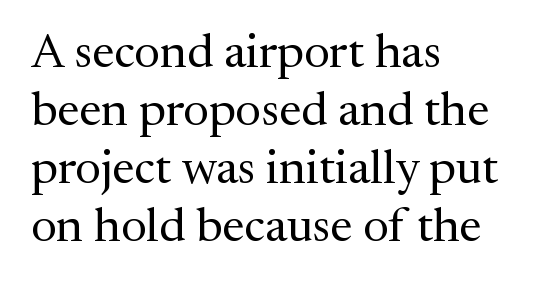
{"serif": "yes", "italic": "no", "bold": "no", "weight": "regular", "width": "normal", "stroke_contrast": "medium", "x_height": "medium", "monospaced": "no", "underline": "no", "align": "left", "line_spacing_ratio": 1.21, "letter_spacing": "normal", "letter_spacing_em": 0.0, "glyph_px": 48}
